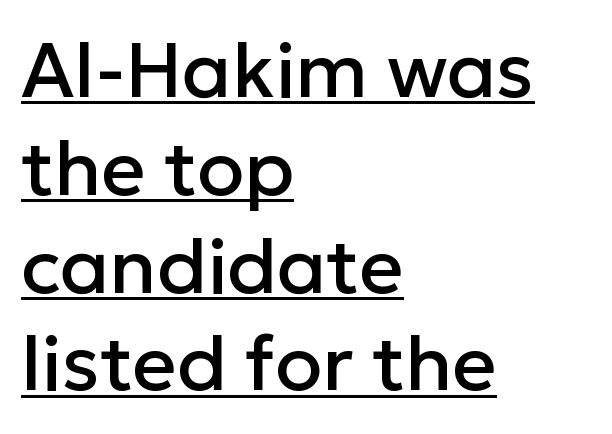
Serifs: no, the terminals of the letterforms are clean. Rendered with straight, roman letterforms. Successive baselines arrive at the customary interval. The letters advance in unequal steps, a hallmark of proportional type. Each line of the rendering has a horizontal stroke beneath the glyphs. The rendering anchors every line to the left-hand side.
